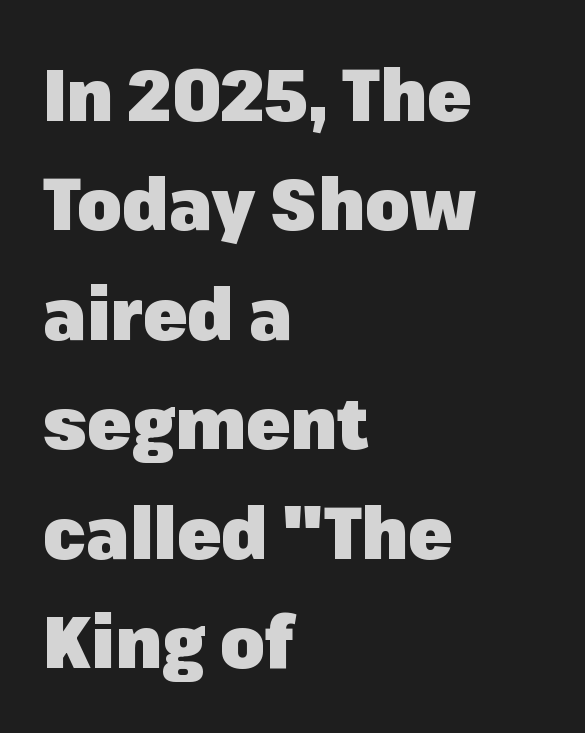
The image shows 72 px heavy sans-serif type, upright; set left-aligned, normal line spacing (1.52x), normal letter spacing, not underlined; low stroke contrast and a medium x-height.
